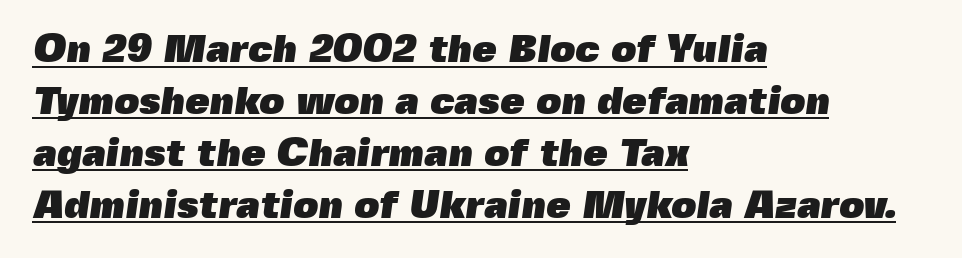
The image shows 39 px heavy sans-serif type; set left-aligned, normal line spacing (1.33x), normal letter spacing, underlined; a medium x-height.
